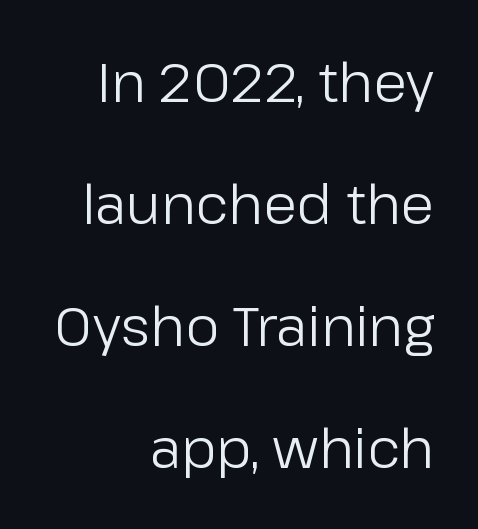
Q: Is the text bold? A: No.
Q: Is the text italic (slanted)? A: No, it is upright.
Q: Is the typeface a serif or a sans-serif typeface? A: Sans-serif.
Q: Is the text underlined? A: No.
Q: How is the paragraph aligned? A: Right-aligned.
Q: Is the spacing between letters normal or unusually wide? A: Normal.
Q: Is the spacing between lines tight, normal or loose? A: Loose.
Q: Width (condensed, normal, or wide)? A: Normal.
Q: Stroke contrast? A: Low.
Q: x-height? A: Medium.
Q: Monospaced? A: No.
